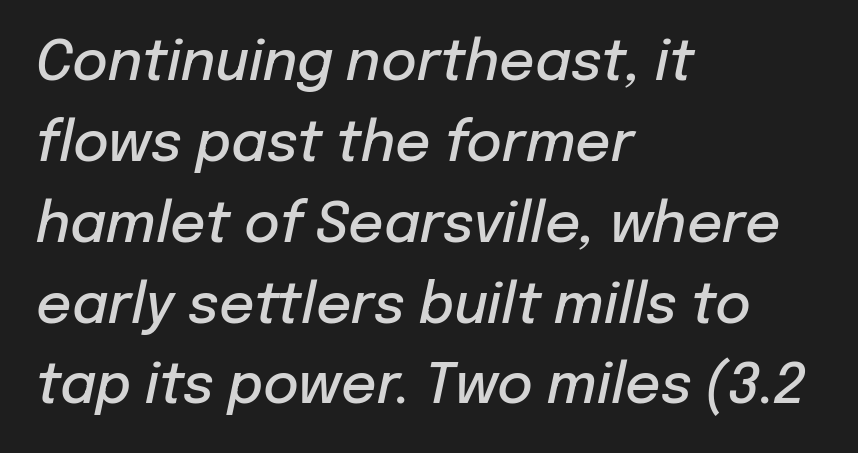
The image shows 55 px semibold type, italic (leaning right); set left-aligned, normal line spacing (1.47x), normal letter spacing, not underlined; low stroke contrast and a medium x-height.
